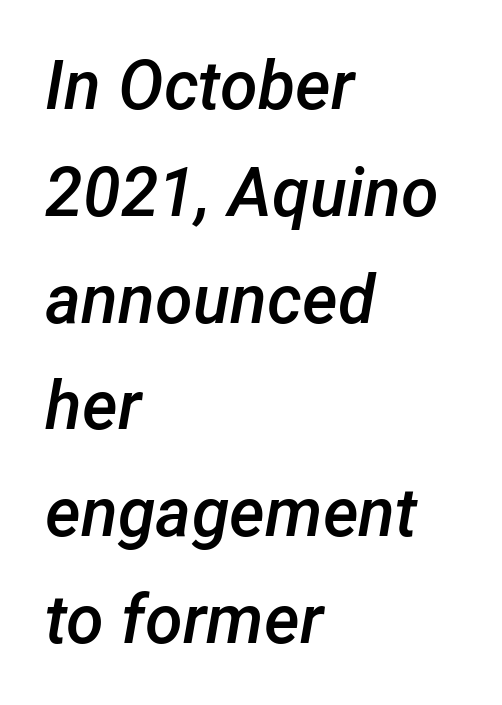
Heft: intermediate — a semibold. There is no visible air inserted between adjacent glyphs. Here the designer chose a conventional face with non-uniform glyph widths. The designer left line spacing at the default. Letters rest on an invisible, unmarked baseline. The typesetter chose a ragged-right arrangement here.
